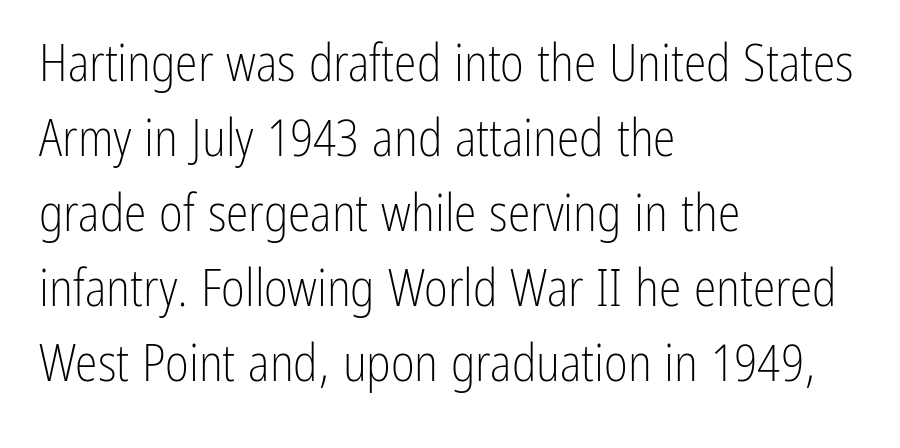
{"serif": "no", "italic": "no", "bold": "no", "weight": "light", "width": "condensed", "stroke_contrast": "low", "x_height": "medium", "monospaced": "no", "underline": "no", "align": "left", "line_spacing": "normal", "line_spacing_ratio": 1.47, "letter_spacing": "normal", "letter_spacing_em": 0.0, "glyph_px": 51}
